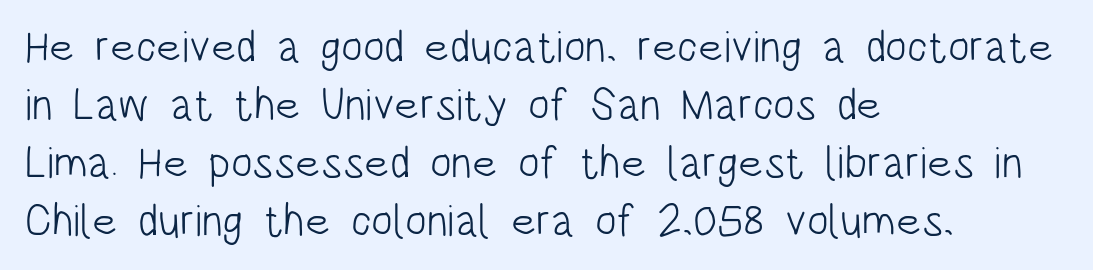
Q: Is the text bold? A: No.
Q: Is the text italic (slanted)? A: No, it is upright.
Q: Is the typeface a serif or a sans-serif typeface? A: Sans-serif.
Q: Is the text underlined? A: No.
Q: How is the paragraph aligned? A: Left-aligned.
Q: Is the spacing between letters normal or unusually wide? A: Normal.
Q: Is the spacing between lines tight, normal or loose? A: Normal.
Q: Width (condensed, normal, or wide)? A: Condensed.
Q: Stroke contrast? A: Low.
Q: x-height? A: Large.
Q: Monospaced? A: No.
